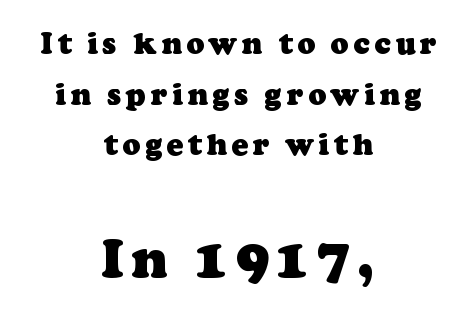
The image shows 53 px heavy serif type; set centered, normal line spacing (1.69x), not underlined; the second (bottom) block is 1.77x larger; low stroke contrast and a medium x-height.
